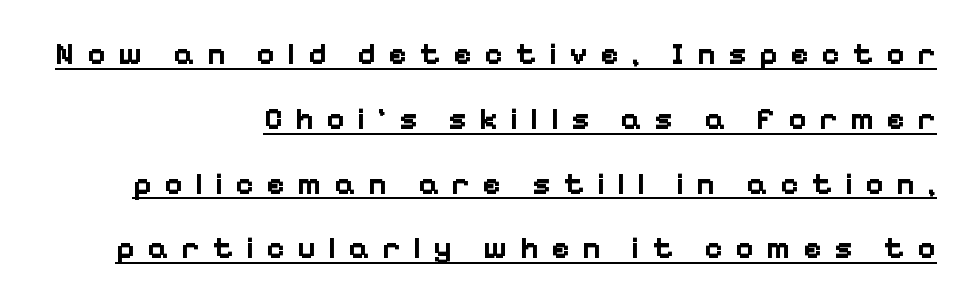
{"serif": "no", "italic": "no", "bold": "yes", "weight": "bold", "width": "normal", "stroke_contrast": "low", "x_height": "medium", "monospaced": "no", "underline": "yes", "align": "right", "line_spacing": "loose", "line_spacing_ratio": 2.09, "letter_spacing": "wide", "letter_spacing_em": 0.4, "glyph_px": 31}
